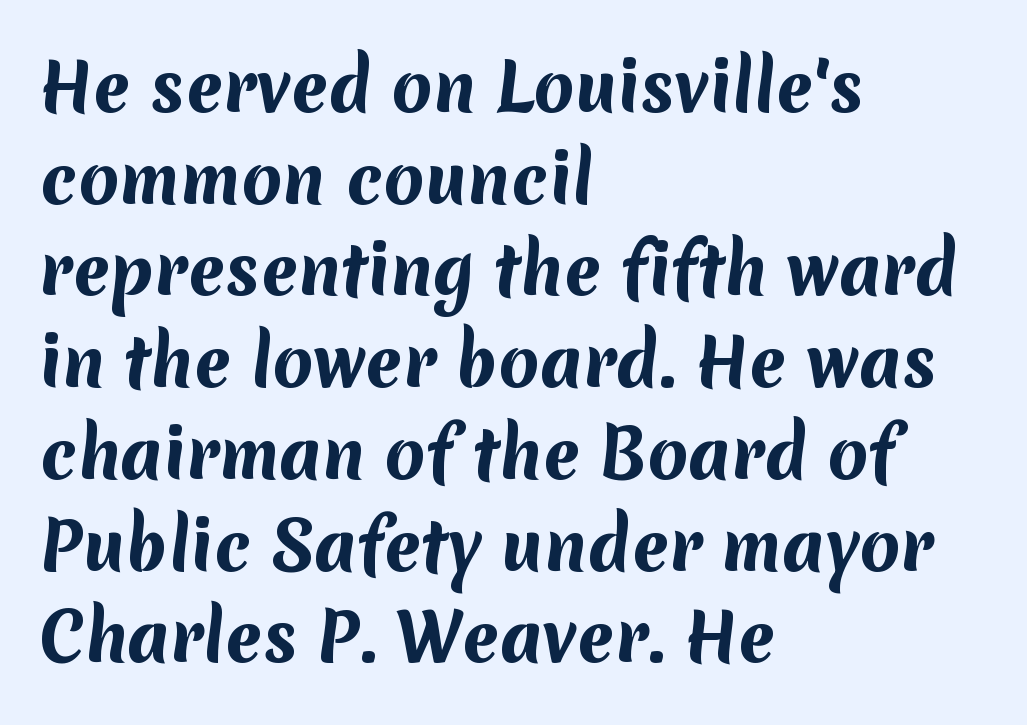
On the weight axis this lands at bold, roughly 700. Note the varied advance widths — an 'i' is clearly narrower than an 'm'. Casual observation: everything's shoved over to the left. This rendering leaves character spacing at its baseline value.
